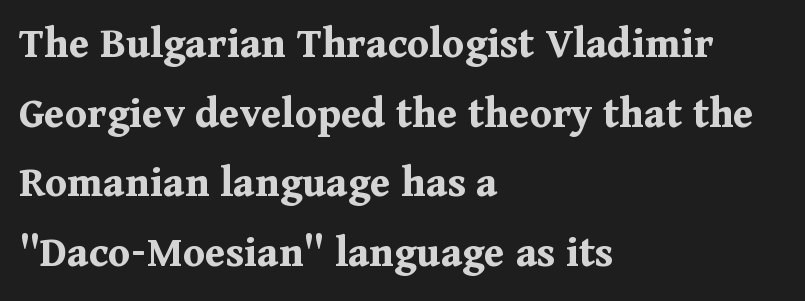
Glance below the letters and you will spot only blank space. Horizontal bands of white between lines are of average thickness. Letter spacing: default. If you drew a line through each stem, it would be perfectly vertical. Does the weight exceed regular? Yes, all the way to bold.
